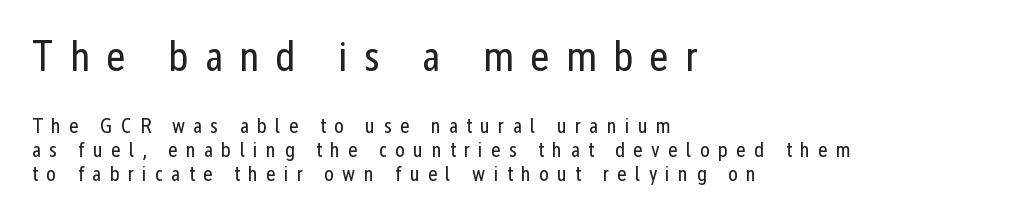
The image shows 42 px regular-weight, condensed sans-serif type, upright; set left-aligned, tight line spacing (1.13x), unusually wide letter spacing (+0.39 em), not underlined; the first (top) block is 2.0x larger; low stroke contrast and a medium x-height.
